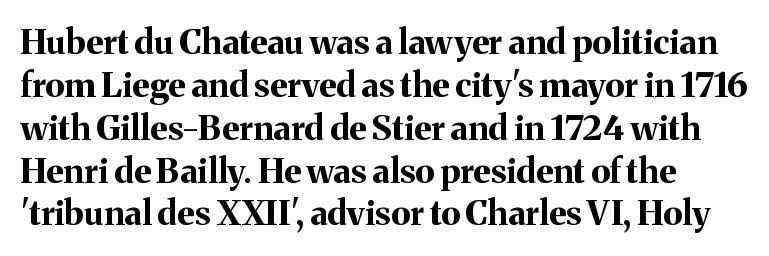
Check under the words: just untouched page. The lettering stays uniformly vertical, giving the passage a roman look. Each new line begins a customary step beneath the previous one. A serif font was chosen for this passage. Left-aligned paragraph, ragged on the right. Each glyph is drawn with heavy, bold strokes.
